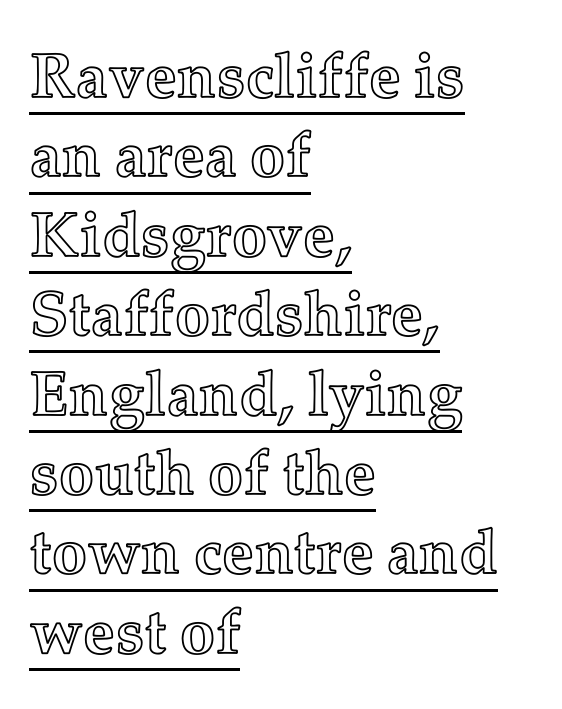
Somebody hit Ctrl+U on this one — the words are underlined. The gaps between neighbouring characters are ordinary and unremarkable. These lines were composed using upright roman letters. A normal amount of white space separates one row of letters from the next. Proportional: the letters do not fall into vertical columns. The rag falls on the right side of this text block.
